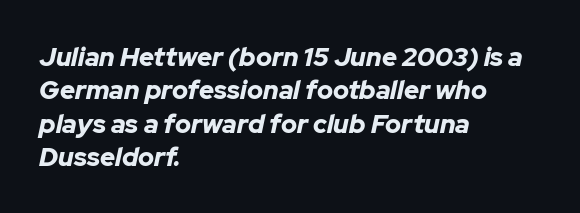
The image shows 26 px bold type, italic (leaning right); set left-aligned, normal line spacing (1.28x), normal letter spacing, not underlined.
